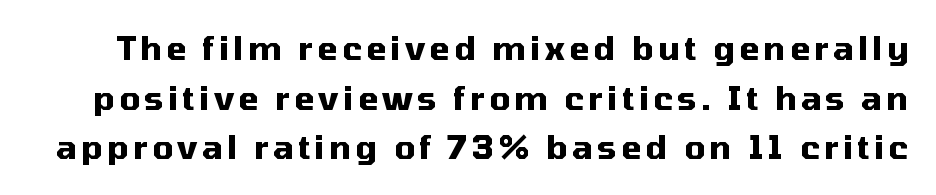
{"serif": "no", "italic": "no", "bold": "yes", "weight": "heavy", "width": "normal", "stroke_contrast": "medium", "x_height": "medium", "monospaced": "no", "underline": "no", "line_spacing": "normal", "line_spacing_ratio": 1.55, "glyph_px": 32}
